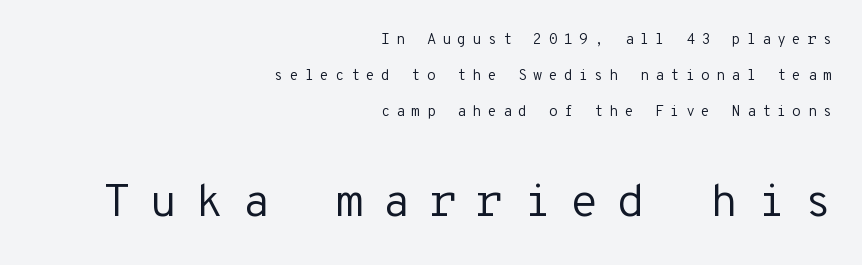
{"serif": "no", "italic": "no", "bold": "no", "weight": "regular", "width": "normal", "stroke_contrast": "low", "x_height": "medium", "monospaced": "yes", "underline": "no", "align": "right", "line_spacing": "loose", "line_spacing_ratio": 2.41, "letter_spacing": "wide", "letter_spacing_em": 0.4, "larger_block": "second", "size_ratio": 3.07, "glyph_px": 46}
